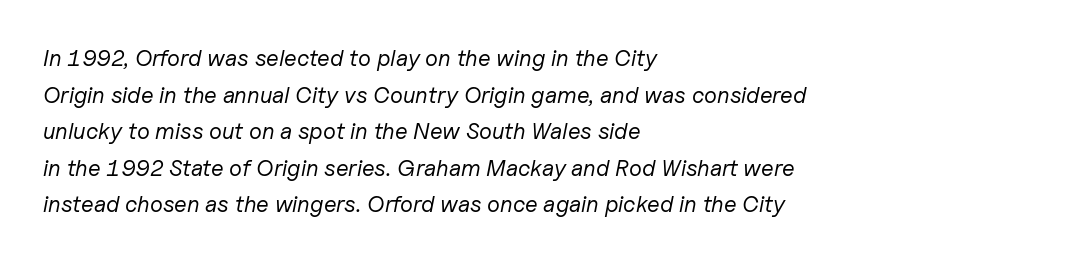
Q: Is the text bold? A: No.
Q: Is the text italic (slanted)? A: Yes, it leans right by about 11 degrees.
Q: Is the text underlined? A: No.
Q: How is the paragraph aligned? A: Left-aligned.
Q: Is the spacing between letters normal or unusually wide? A: Normal.
Q: Is the spacing between lines tight, normal or loose? A: Normal.
